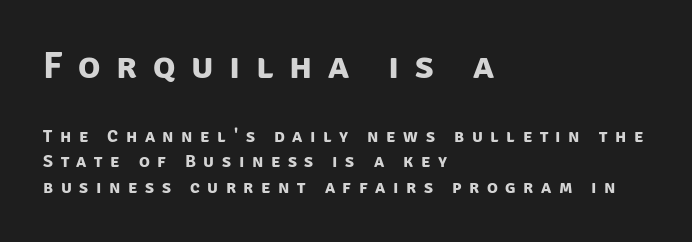
Q: Is the text bold? A: Yes.
Q: Is the typeface a serif or a sans-serif typeface? A: Sans-serif.
Q: Is the text underlined? A: No.
Q: How is the paragraph aligned? A: Left-aligned.
Q: Is the spacing between letters normal or unusually wide? A: Unusually wide.
Q: Is the spacing between lines tight, normal or loose? A: Normal.
Q: Which block of text is set in a larger size, the first (top) or the second (bottom)? A: The first (top) one.
Q: Width (condensed, normal, or wide)? A: Normal.
Q: Stroke contrast? A: Low.
Q: x-height? A: Large.
Q: Monospaced? A: No.
